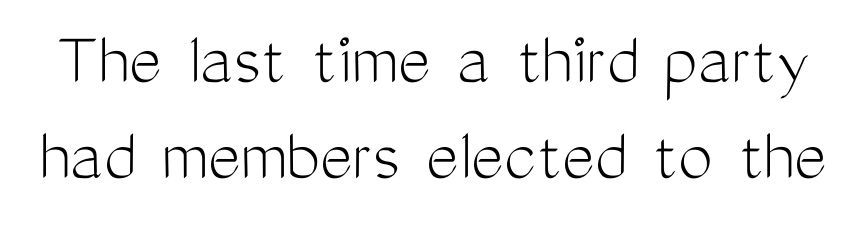
{"serif": "no", "italic": "no", "bold": "no", "weight": "light", "width": "condensed", "stroke_contrast": "medium", "x_height": "medium", "monospaced": "no", "underline": "no", "line_spacing": "normal", "line_spacing_ratio": 1.25, "letter_spacing": "normal", "letter_spacing_em": 0.0, "glyph_px": 77}
